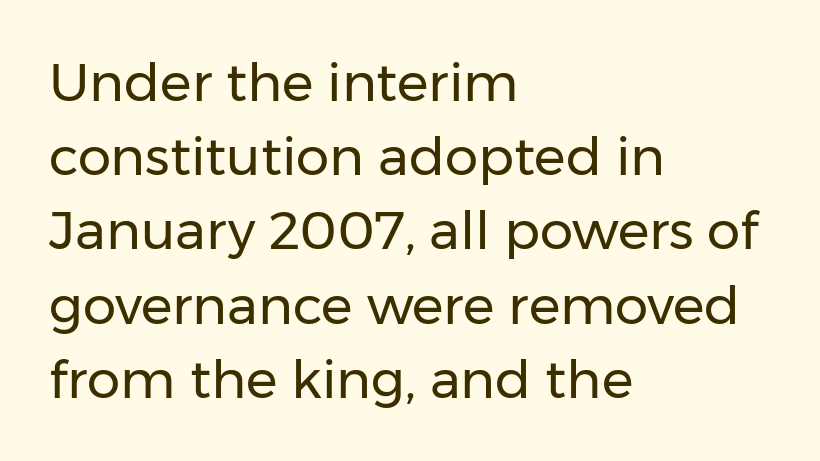
Is there any slant? The stems are plumb. Do the characters align in a grid? No, the font is proportional. Words appear dense and cohesive because spacing is normal. This rendering features lettering with no underline.
